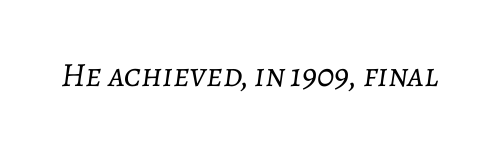
{"italic": "yes", "lean": "right", "slant_degrees": 7, "bold": "no", "weight": "light", "width": "normal", "stroke_contrast": "low", "x_height": "medium", "monospaced": "no", "underline": "no", "letter_spacing": "normal", "letter_spacing_em": 0.0, "glyph_px": 34}
